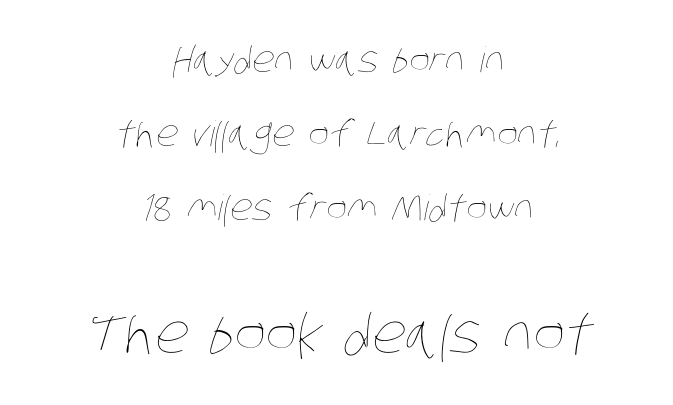
The image shows 53 px thin, condensed type; set centered, loose line spacing (2.12x), normal letter spacing, not underlined; the second (bottom) block is 1.51x larger; low stroke contrast and a large x-height.
